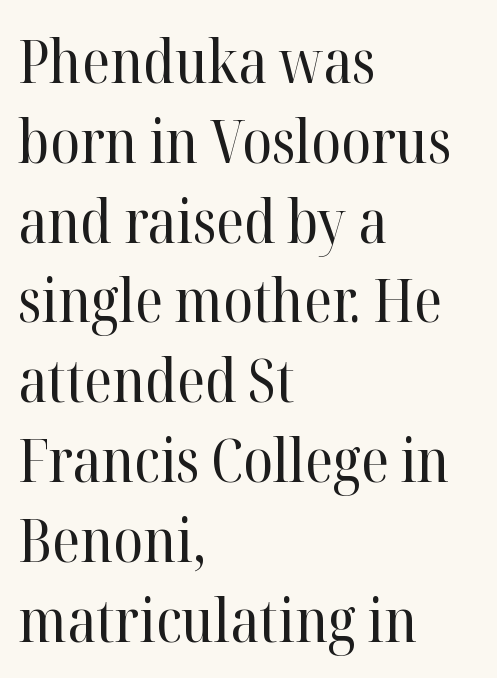
Q: Is the text bold? A: No.
Q: Is the text italic (slanted)? A: No, it is upright.
Q: Is the typeface a serif or a sans-serif typeface? A: Serif.
Q: Is the text underlined? A: No.
Q: How is the paragraph aligned? A: Left-aligned.
Q: Is the spacing between letters normal or unusually wide? A: Normal.
Q: Is the spacing between lines tight, normal or loose? A: Normal.
Q: Width (condensed, normal, or wide)? A: Normal.
Q: Stroke contrast? A: High.
Q: x-height? A: Medium.
Q: Monospaced? A: No.
